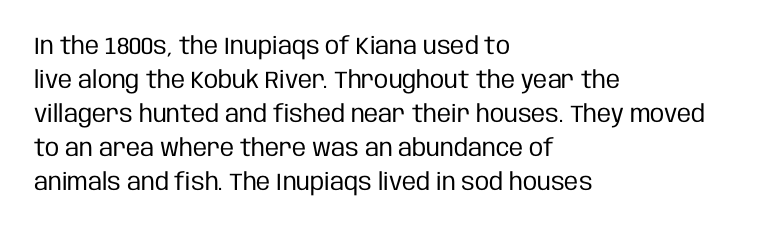
Just letters on the line, the space beneath them empty. The lines sit at an ordinary, default distance from one another. Reading down the block, your eye returns to a fixed left position each line. Think standard paragraph weight, or any step lighter than that.
